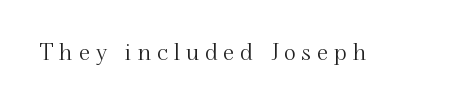
Q: Is the text italic (slanted)? A: No, it is upright.
Q: Is the text underlined? A: No.
Q: Is the spacing between letters normal or unusually wide? A: Unusually wide.
